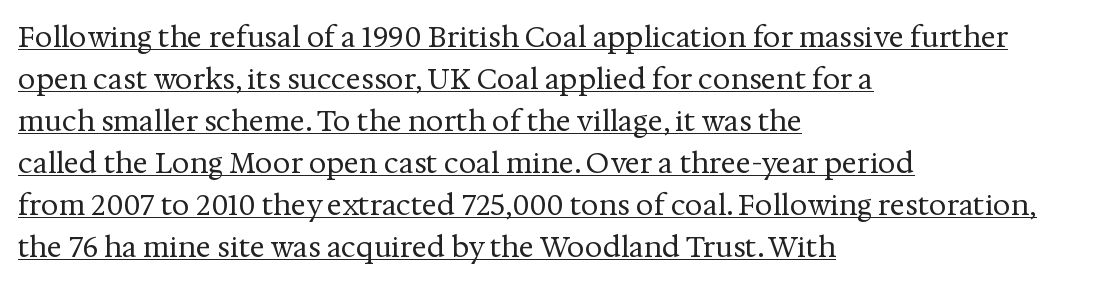
The image shows 28 px regular-weight serif type, upright; set left-aligned, normal line spacing (1.5x), normal letter spacing, underlined; medium stroke contrast and a medium x-height.
